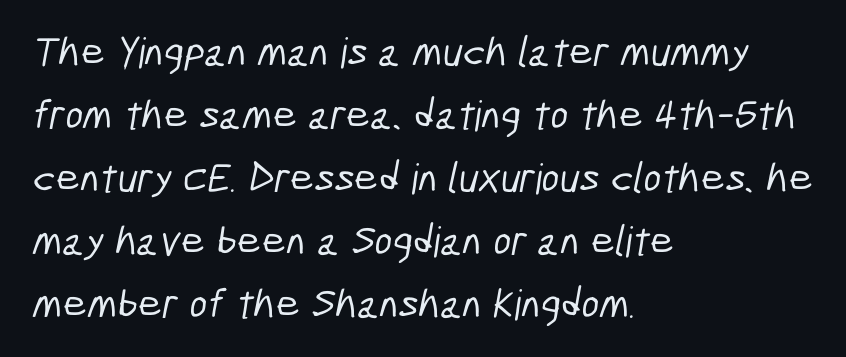
Q: Is the typeface a serif or a sans-serif typeface? A: Sans-serif.
Q: Is the text underlined? A: No.
Q: How is the paragraph aligned? A: Left-aligned.
Q: Is the spacing between letters normal or unusually wide? A: Normal.
Q: Is the spacing between lines tight, normal or loose? A: Normal.
Q: Width (condensed, normal, or wide)? A: Condensed.
Q: Stroke contrast? A: Low.
Q: x-height? A: Medium.
Q: Monospaced? A: No.
